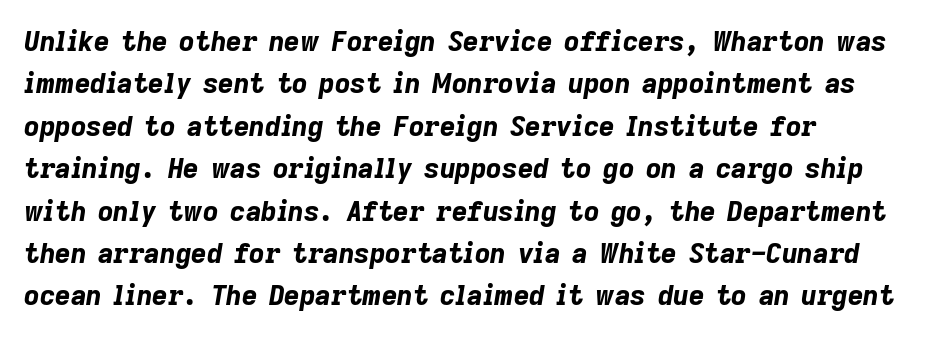
The image shows 27 px bold type, italic (leaning right); set left-aligned, normal line spacing (1.57x), normal letter spacing, not underlined.
